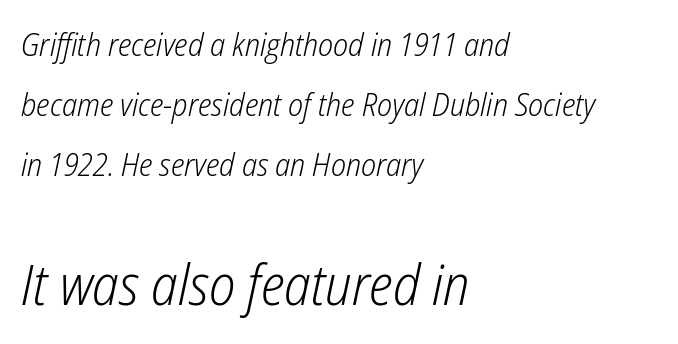
The image shows 56 px light, condensed type, italic (leaning right); set left-aligned, line spacing 1.87x, normal letter spacing, not underlined; the second (bottom) block is 1.75x larger; low stroke contrast and a medium x-height.
